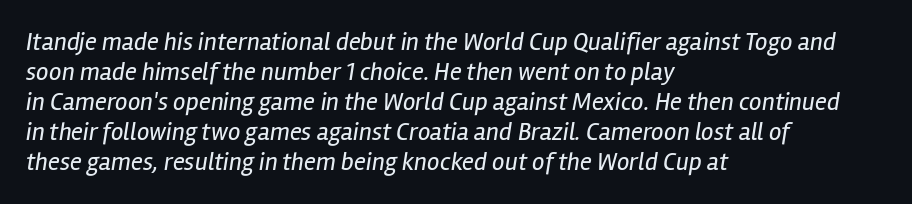
The text block is weighted toward the left margin, trailing off unevenly rightward. Nothing heavy about these letters — not bold at all. Observe the ordinary spacing: letters are neighbours, not strangers. A bare baseline throughout the passage. Yep, that's italic — everything's leaning.
